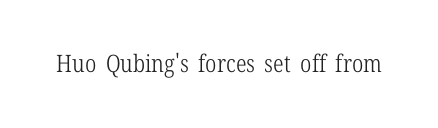
The image shows 24 px text type, upright; set normal letter spacing, not underlined.
